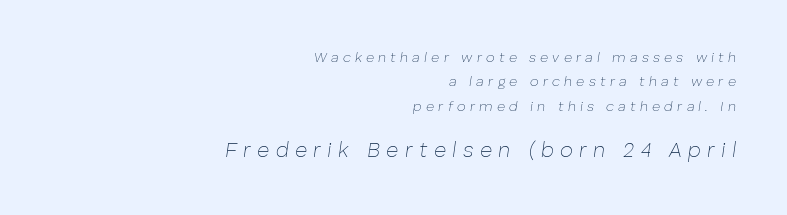
The image shows 21 px text type, italic (leaning right); set right-aligned, line spacing 1.75x, unusually wide letter spacing (+0.3 em), not underlined; the second (bottom) block is 1.5x larger.
